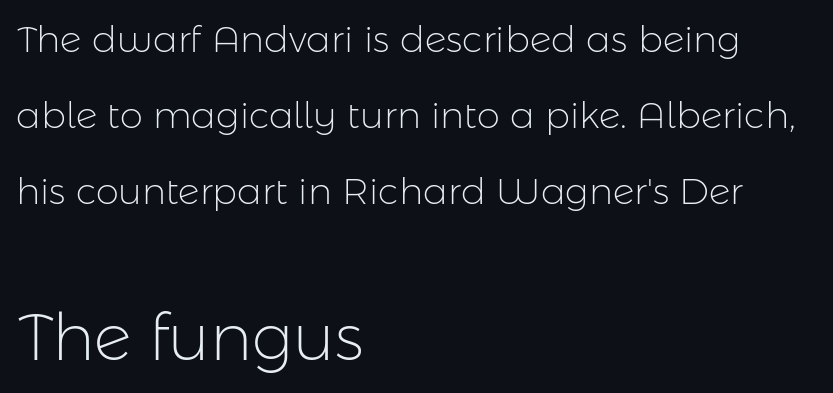
The image shows 65 px light sans-serif type, upright; set left-aligned, loose line spacing (2.06x), normal letter spacing, not underlined; the second (bottom) block is 1.76x larger; low stroke contrast and a medium x-height.
